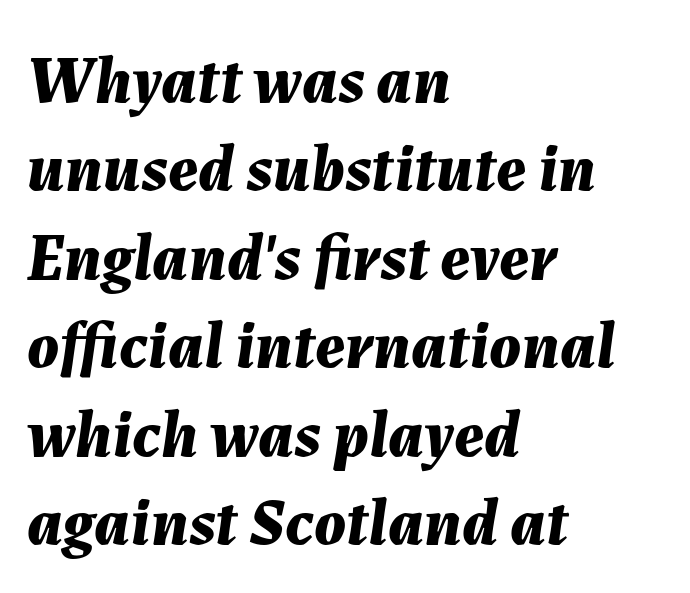
{"italic": "yes", "lean": "right", "slant_degrees": 7, "bold": "yes", "weight": "bold", "width": "normal", "stroke_contrast": "medium", "x_height": "medium", "monospaced": "no", "underline": "no", "align": "left", "line_spacing": "normal", "line_spacing_ratio": 1.34, "letter_spacing": "normal", "letter_spacing_em": 0.0, "glyph_px": 66}
